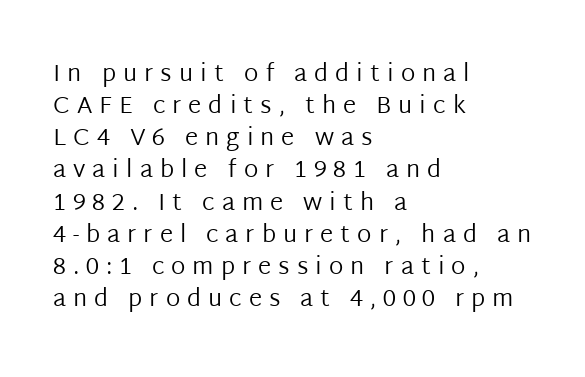
Q: Is the text bold? A: No.
Q: Is the text italic (slanted)? A: No, it is upright.
Q: Is the text underlined? A: No.
Q: How is the paragraph aligned? A: Left-aligned.
Q: Is the spacing between letters normal or unusually wide? A: Unusually wide.
Q: Is the spacing between lines tight, normal or loose? A: Normal.
